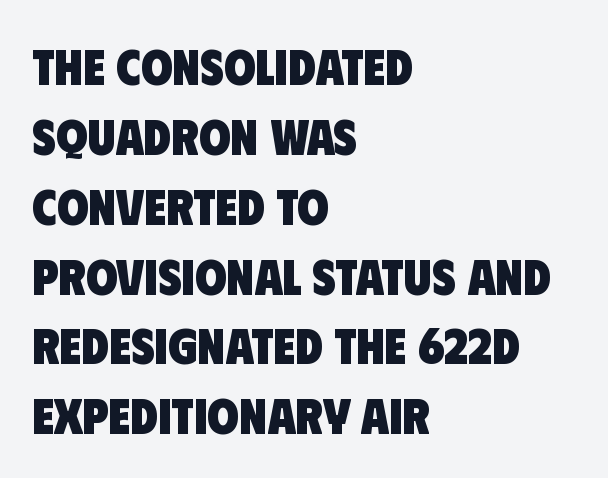
Each letter keeps its own natural width here, so spacing adapts to shape. A bare baseline throughout the passage. The rag falls on the right side of this text block. Students, this is bold: see how much ink each stroke carries.
